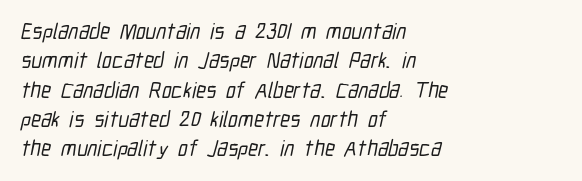
Q: Is the text underlined? A: No.
Q: How is the paragraph aligned? A: Left-aligned.
Q: Is the spacing between letters normal or unusually wide? A: Normal.
Q: Is the spacing between lines tight, normal or loose? A: Normal.
